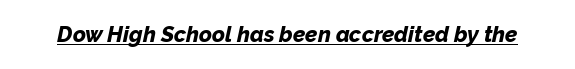
Q: Is the text bold? A: Yes.
Q: Is the text italic (slanted)? A: Yes, it leans right by about 12 degrees.
Q: Is the text underlined? A: Yes.
Q: Is the spacing between letters normal or unusually wide? A: Normal.
